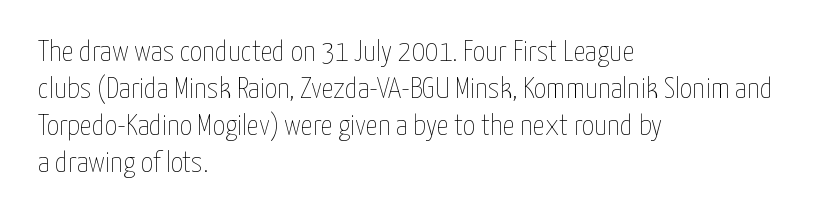
{"italic": "no", "bold": "no", "weight": "thin", "width": "condensed", "stroke_contrast": "low", "x_height": "medium", "monospaced": "no", "underline": "no", "align": "left", "line_spacing_ratio": 1.23, "letter_spacing": "normal", "letter_spacing_em": 0.0, "glyph_px": 30}
